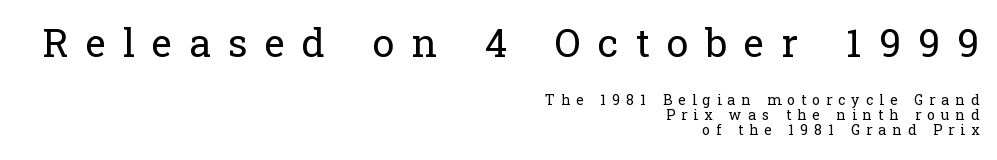
The image shows 39 px regular-weight serif type, upright; set right-aligned, tight line spacing (1.07x), unusually wide letter spacing (+0.44 em), not underlined; the first (top) block is 2.79x larger; low stroke contrast and a medium x-height.
